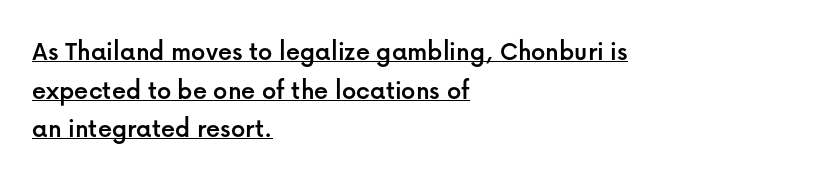
Q: Is the text italic (slanted)? A: No, it is upright.
Q: Is the typeface a serif or a sans-serif typeface? A: Sans-serif.
Q: Is the text underlined? A: Yes.
Q: How is the paragraph aligned? A: Left-aligned.
Q: Is the spacing between letters normal or unusually wide? A: Normal.
Q: Is the spacing between lines tight, normal or loose? A: Normal.
Q: Width (condensed, normal, or wide)? A: Normal.
Q: Stroke contrast? A: Low.
Q: x-height? A: Medium.
Q: Monospaced? A: No.
